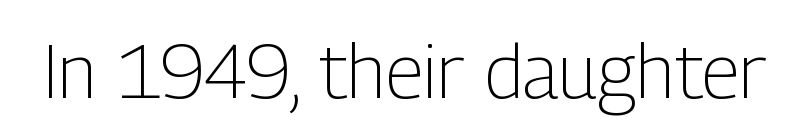
Q: Is the text bold? A: No.
Q: Is the text italic (slanted)? A: No, it is upright.
Q: Is the typeface a serif or a sans-serif typeface? A: Sans-serif.
Q: Is the text underlined? A: No.
Q: Is the spacing between letters normal or unusually wide? A: Normal.
Q: Width (condensed, normal, or wide)? A: Condensed.
Q: Stroke contrast? A: Low.
Q: x-height? A: Medium.
Q: Monospaced? A: No.
